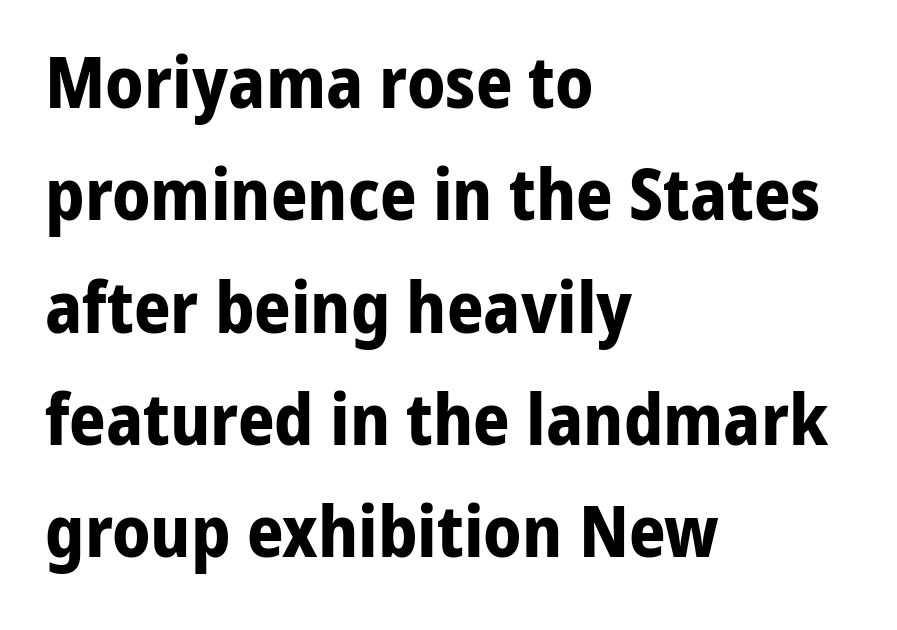
{"serif": "no", "italic": "no", "bold": "yes", "weight": "bold", "width": "normal", "stroke_contrast": "low", "x_height": "medium", "monospaced": "no", "underline": "no", "align": "left", "line_spacing": "normal", "line_spacing_ratio": 1.56, "letter_spacing": "normal", "letter_spacing_em": 0.0, "glyph_px": 72}
